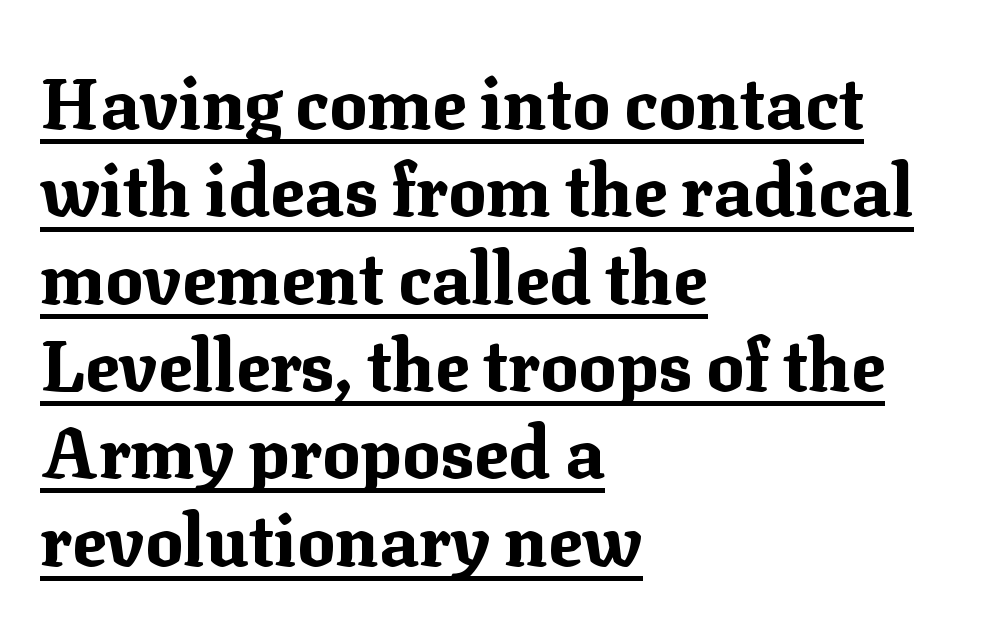
{"serif": "yes", "italic": "no", "bold": "yes", "weight": "bold", "width": "normal", "stroke_contrast": "medium", "x_height": "medium", "monospaced": "no", "underline": "yes", "align": "left", "line_spacing_ratio": 1.23, "letter_spacing": "normal", "letter_spacing_em": 0.0, "glyph_px": 71}
